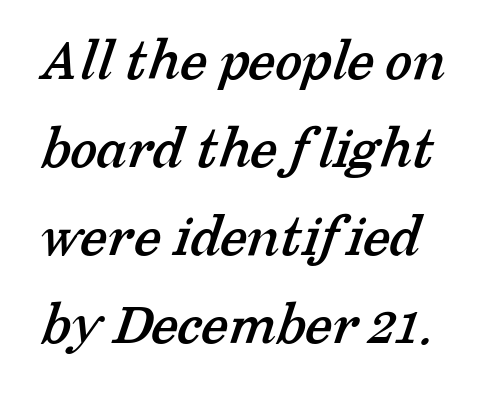
Q: Is the typeface a serif or a sans-serif typeface? A: Serif.
Q: Is the text underlined? A: No.
Q: How is the paragraph aligned? A: Left-aligned.
Q: Is the spacing between letters normal or unusually wide? A: Normal.
Q: Is the spacing between lines tight, normal or loose? A: Normal.
Q: Width (condensed, normal, or wide)? A: Normal.
Q: Stroke contrast? A: Low.
Q: x-height? A: Medium.
Q: Monospaced? A: No.
